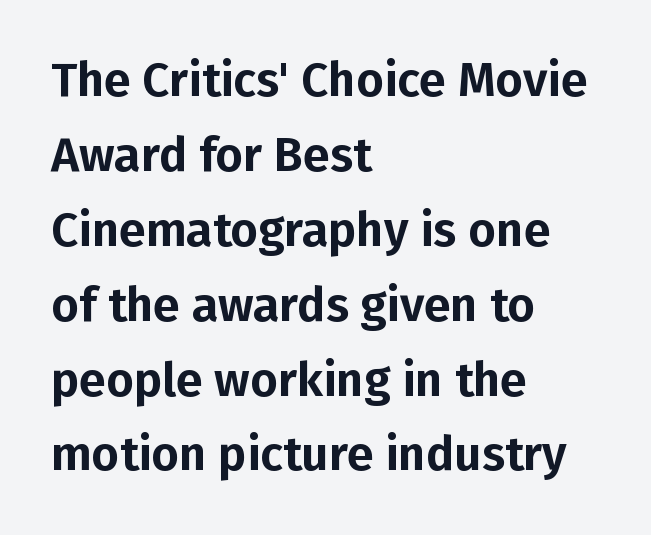
No italicization has been applied; the sample stays upright. This sample is left-justified, so line endings fall wherever the words run out. Leading matches the norm, producing a regular column. Tracking value appears to be zero — textbook default spacing.
